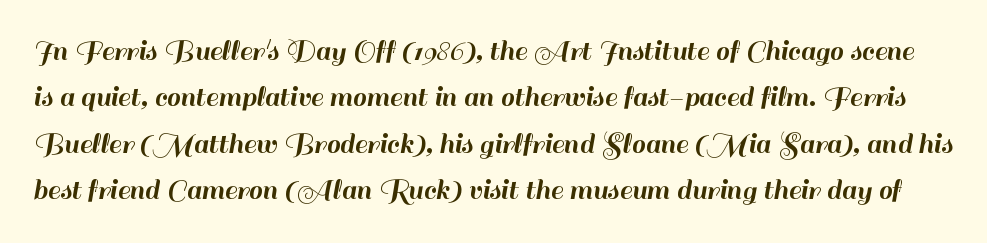
The image shows 31 px sans-serif type; set normal line spacing (1.5x), normal letter spacing, not underlined; high stroke contrast and a small x-height.
